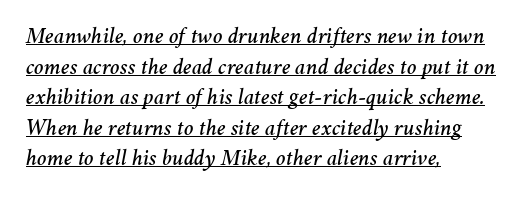
Q: Is the text italic (slanted)? A: Yes, it leans right by about 11 degrees.
Q: Is the text underlined? A: Yes.
Q: How is the paragraph aligned? A: Left-aligned.
Q: Is the spacing between letters normal or unusually wide? A: Normal.
Q: Is the spacing between lines tight, normal or loose? A: Normal.
